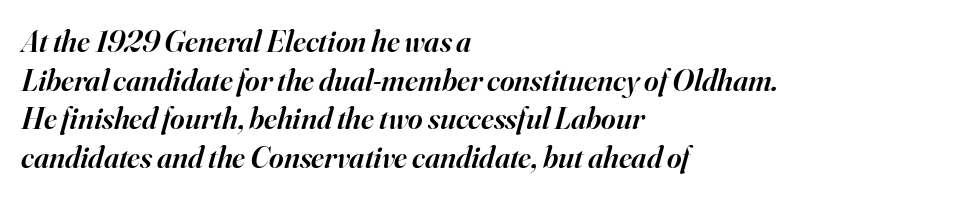
Q: Is the text bold? A: Semi-bold.
Q: Is the text italic (slanted)? A: Yes, it leans right by about 16 degrees.
Q: Is the typeface a serif or a sans-serif typeface? A: Serif.
Q: Is the text underlined? A: No.
Q: How is the paragraph aligned? A: Left-aligned.
Q: Is the spacing between letters normal or unusually wide? A: Normal.
Q: Is the spacing between lines tight, normal or loose? A: Normal.
Q: Width (condensed, normal, or wide)? A: Normal.
Q: Stroke contrast? A: High.
Q: x-height? A: Small.
Q: Monospaced? A: No.
